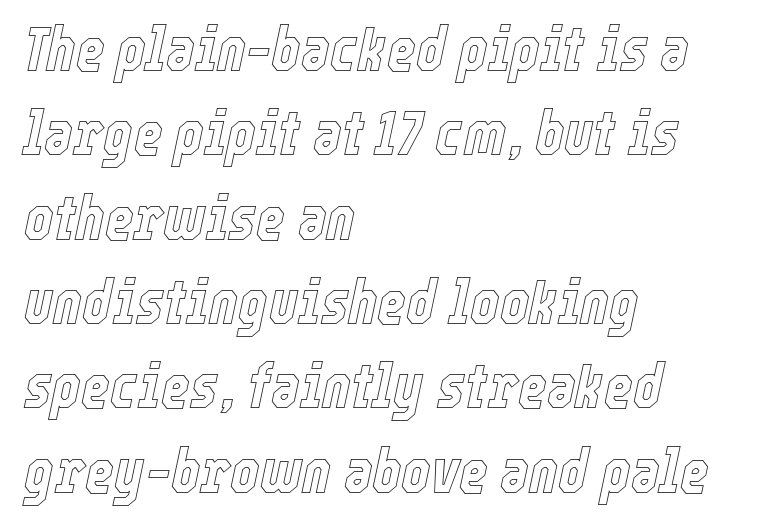
Q: Is the text italic (slanted)? A: Yes, it leans right by about 12 degrees.
Q: Is the text underlined? A: No.
Q: How is the paragraph aligned? A: Left-aligned.
Q: Is the spacing between letters normal or unusually wide? A: Normal.
Q: Is the spacing between lines tight, normal or loose? A: Normal.
Q: Width (condensed, normal, or wide)? A: Condensed.
Q: x-height? A: Medium.
Q: Monospaced? A: No.
